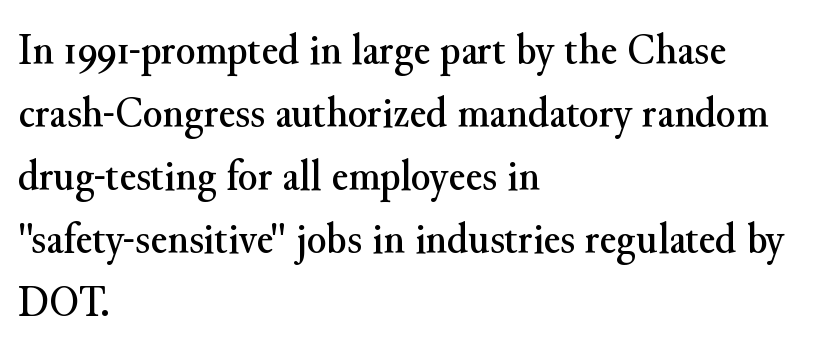
The image shows 45 px serif type, upright; set left-aligned, normal line spacing (1.4x), normal letter spacing, not underlined; medium stroke contrast and a small x-height.
